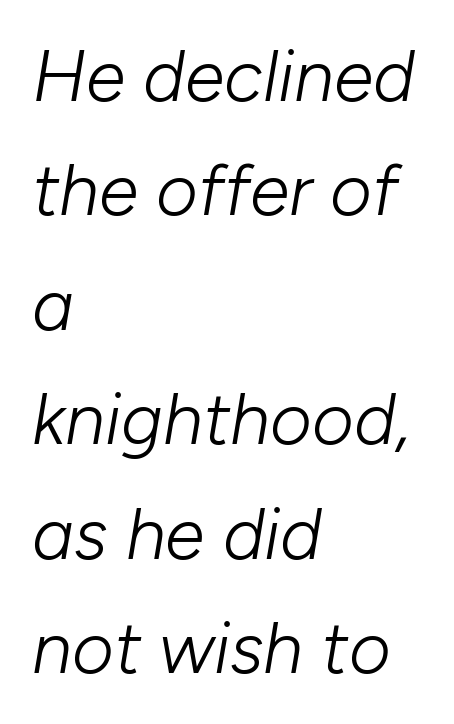
The image shows 72 px light type, italic (leaning right); set left-aligned, normal line spacing (1.59x), normal letter spacing, not underlined; low stroke contrast and a medium x-height.
